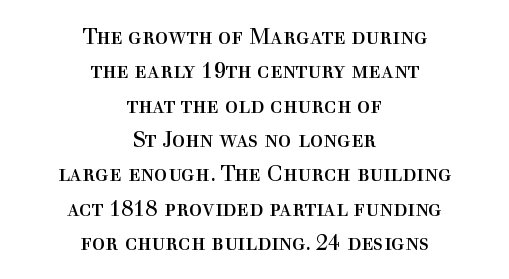
Vertical strokes here are truly vertical. Check the space under the baseline: it is left empty. Characters follow at the spacing the type designer built in. Stems here are at most as thick as an everyday book face. The setting favours the middle, as headings and verse often do.
